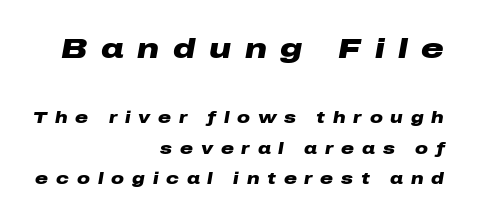
A student would notice the top passage is typeset larger than what follows. Lines of text with bare space underneath. Every character sits at an angle, as italics do. Characters follow at a spacing far wider than the type designer built in. The paragraph shown leans on its right margin. A typesetter would call this proportional, since set widths differ per character.
